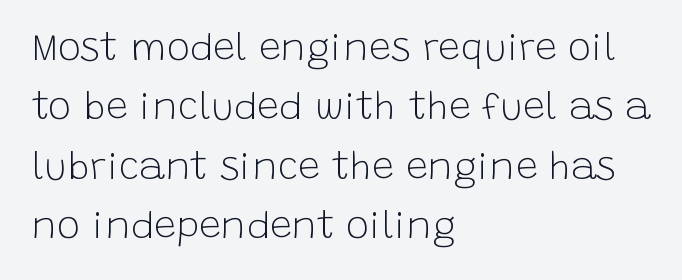
{"serif": "no", "italic": "no", "bold": "no", "weight": "light", "width": "normal", "stroke_contrast": "low", "x_height": "large", "monospaced": "no", "underline": "no", "align": "left", "line_spacing": "normal", "line_spacing_ratio": 1.52, "letter_spacing": "normal", "letter_spacing_em": 0.0, "glyph_px": 39}
